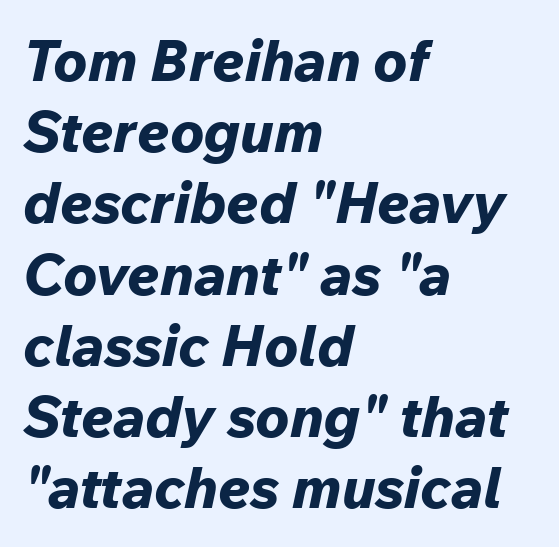
Tracking here is standard; glyphs follow each other at the usual distance. Typesetter's note: full bold, strokes at maximum text heaviness. Descenders hang freely into open space. The passage shown stacks its lines at a standard gap. This sample is left-justified, so line endings fall wherever the words run out.
